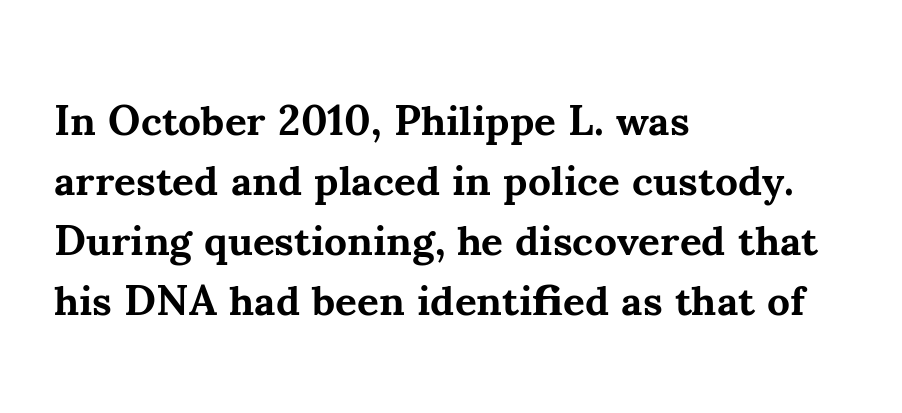
Do the characters align in a grid? No, the font is proportional. Vertical strokes here are truly vertical. Each word holds together tightly as a unit, with standard inter-letter gaps. The space directly below the letters is spotless. This rendering employs a face with finishing strokes, i.e., a serif. Plenty of ink on the page — the face is bold.
